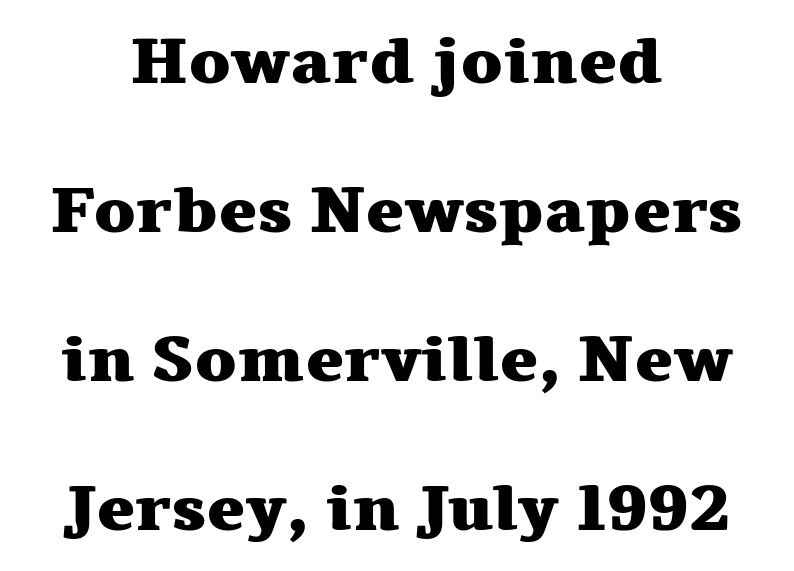
The text block is weighted toward neither margin, spreading evenly from the middle. The type is set solid horizontally, with unmodified tracking. The passage shown is typeset with a serif family. The font is running at its bold setting. Each letter keeps its own natural width here, so spacing adapts to shape.
